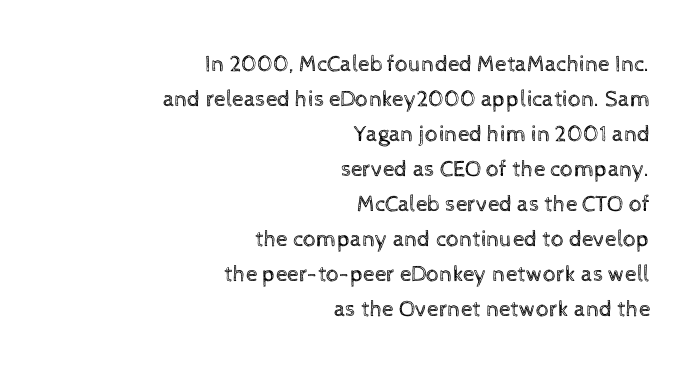
{"italic": "no", "bold": "no", "underline": "no", "align": "right", "line_spacing": "normal", "line_spacing_ratio": 1.52, "letter_spacing": "normal", "letter_spacing_em": 0.0, "glyph_px": 23}
